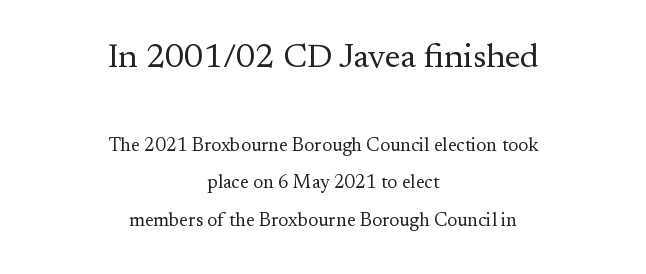
The compositor balanced each line on the midline. Whoever set this made the first block the dominant, larger element. You can tell from the footed stems that serif type was used. Compared with a typical body face, this is equally light or lighter still. Do the characters align in a grid? No, the font is proportional. Does the leading feel generous? Absolutely, it's lavish.
